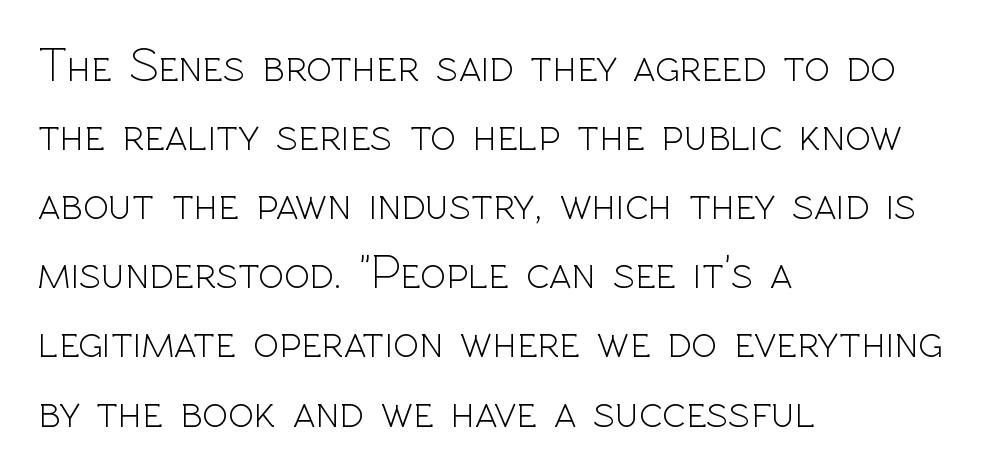
Q: Is the text bold? A: No.
Q: Is the text italic (slanted)? A: No, it is upright.
Q: Is the typeface a serif or a sans-serif typeface? A: Sans-serif.
Q: Is the text underlined? A: No.
Q: How is the paragraph aligned? A: Left-aligned.
Q: Is the spacing between letters normal or unusually wide? A: Normal.
Q: Is the spacing between lines tight, normal or loose? A: Normal.
Q: Width (condensed, normal, or wide)? A: Normal.
Q: x-height? A: Medium.
Q: Monospaced? A: No.
